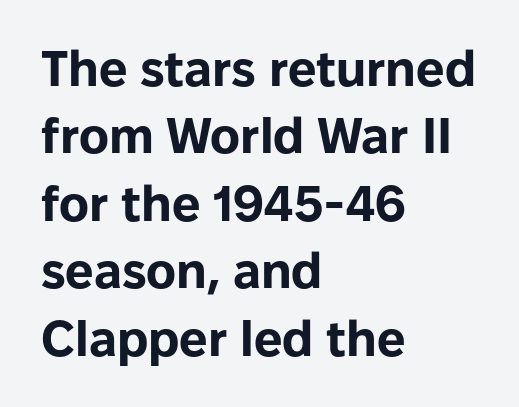
{"serif": "no", "italic": "no", "bold": "yes", "weight": "bold", "width": "normal", "stroke_contrast": "low", "x_height": "medium", "monospaced": "no", "underline": "no", "align": "left", "line_spacing": "normal", "line_spacing_ratio": 1.35, "letter_spacing": "normal", "letter_spacing_em": 0.0, "glyph_px": 50}
